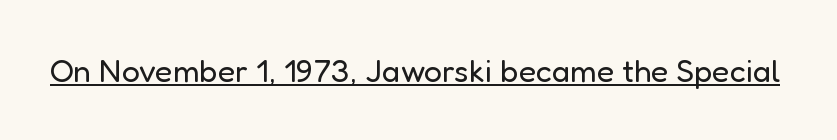
Q: Is the text bold? A: No.
Q: Is the text italic (slanted)? A: No, it is upright.
Q: Is the typeface a serif or a sans-serif typeface? A: Sans-serif.
Q: Is the text underlined? A: Yes.
Q: Is the spacing between letters normal or unusually wide? A: Normal.
Q: Width (condensed, normal, or wide)? A: Normal.
Q: Stroke contrast? A: Low.
Q: x-height? A: Medium.
Q: Monospaced? A: No.
